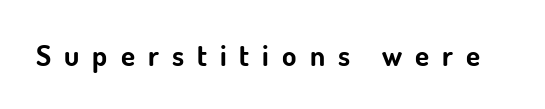
{"serif": "no", "italic": "no", "bold": "yes", "weight": "bold", "width": "normal", "stroke_contrast": "low", "x_height": "small", "monospaced": "no", "underline": "no", "letter_spacing": "wide", "letter_spacing_em": 0.45, "glyph_px": 29}
